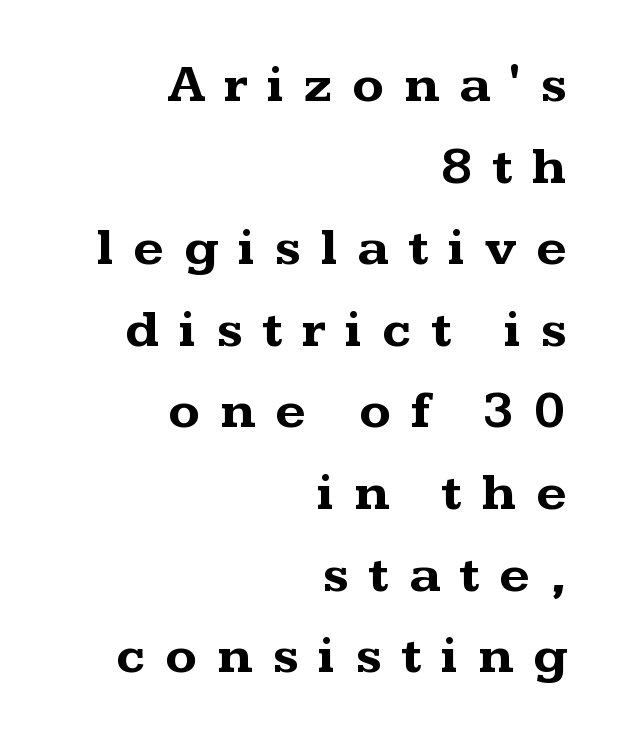
Q: Is the text bold? A: Yes.
Q: Is the text italic (slanted)? A: No, it is upright.
Q: Is the typeface a serif or a sans-serif typeface? A: Serif.
Q: Is the text underlined? A: No.
Q: How is the paragraph aligned? A: Right-aligned.
Q: Is the spacing between letters normal or unusually wide? A: Unusually wide.
Q: Is the spacing between lines tight, normal or loose? A: Normal.
Q: Width (condensed, normal, or wide)? A: Wide.
Q: Stroke contrast? A: Medium.
Q: x-height? A: Medium.
Q: Monospaced? A: No.
